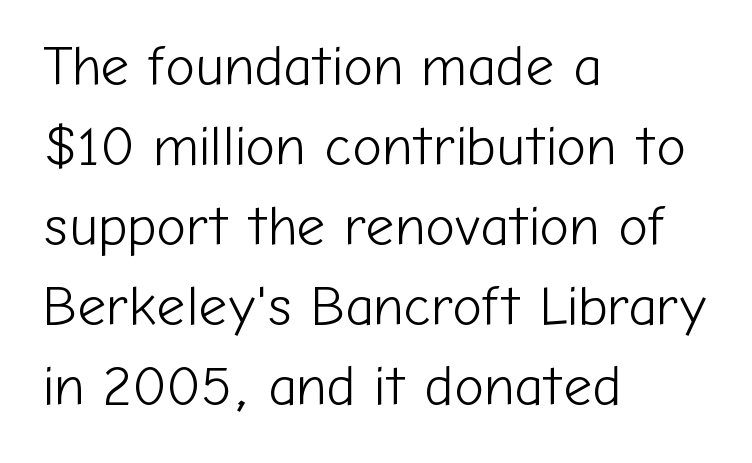
{"serif": "no", "italic": "no", "bold": "no", "weight": "light", "width": "normal", "stroke_contrast": "low", "x_height": "medium", "monospaced": "no", "underline": "no", "align": "left", "line_spacing": "normal", "line_spacing_ratio": 1.43, "letter_spacing": "normal", "letter_spacing_em": 0.0, "glyph_px": 56}
